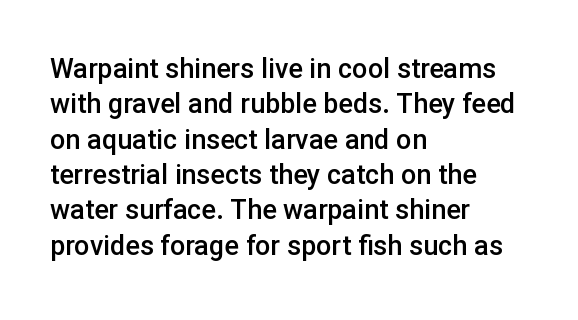
{"italic": "no", "bold": "semi", "underline": "no", "align": "left", "line_spacing": "normal", "line_spacing_ratio": 1.31, "letter_spacing": "normal", "letter_spacing_em": 0.0, "glyph_px": 27}
